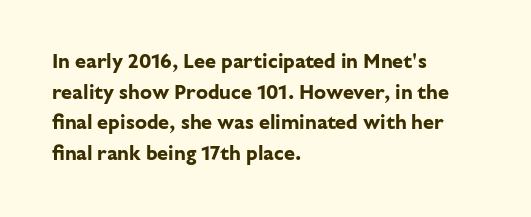
{"italic": "no", "bold": "yes", "underline": "no", "align": "left", "line_spacing": "normal", "line_spacing_ratio": 1.53, "letter_spacing": "normal", "letter_spacing_em": 0.0, "glyph_px": 20}
